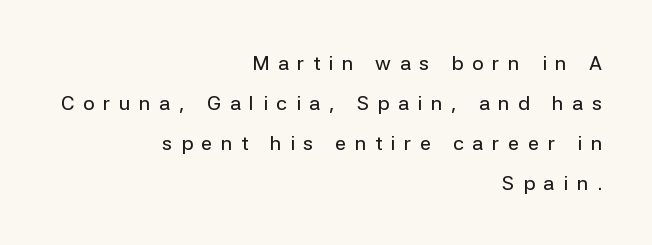
{"italic": "no", "underline": "no", "align": "right", "line_spacing": "loose", "line_spacing_ratio": 2.0, "letter_spacing": "wide", "letter_spacing_em": 0.43, "glyph_px": 20}
